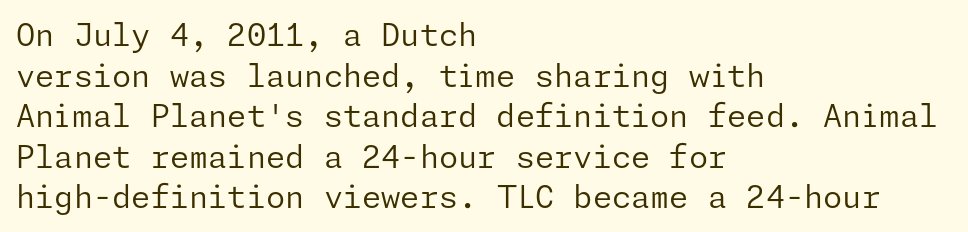
Weight class: somewhere from thin through regular. No word sits above an underline. In terms of posture, this sample is upright. Font category for this specimen: sans-serif.
